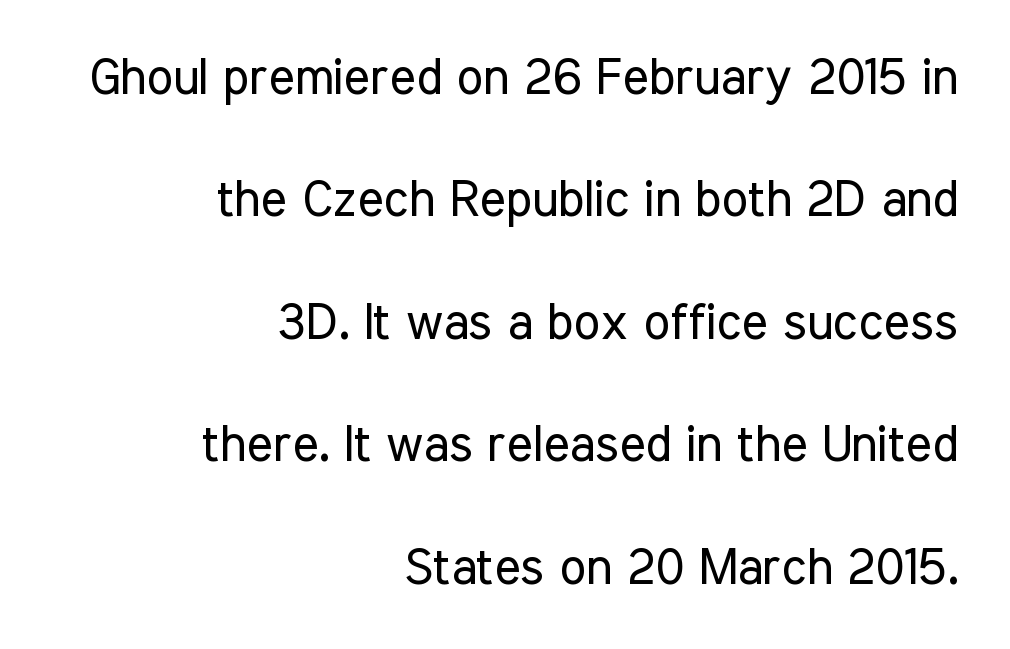
Q: Is the text bold? A: No.
Q: Is the text italic (slanted)? A: No, it is upright.
Q: Is the typeface a serif or a sans-serif typeface? A: Sans-serif.
Q: Is the text underlined? A: No.
Q: How is the paragraph aligned? A: Right-aligned.
Q: Is the spacing between letters normal or unusually wide? A: Normal.
Q: Is the spacing between lines tight, normal or loose? A: Loose.
Q: Width (condensed, normal, or wide)? A: Condensed.
Q: Stroke contrast? A: Low.
Q: x-height? A: Medium.
Q: Monospaced? A: No.
